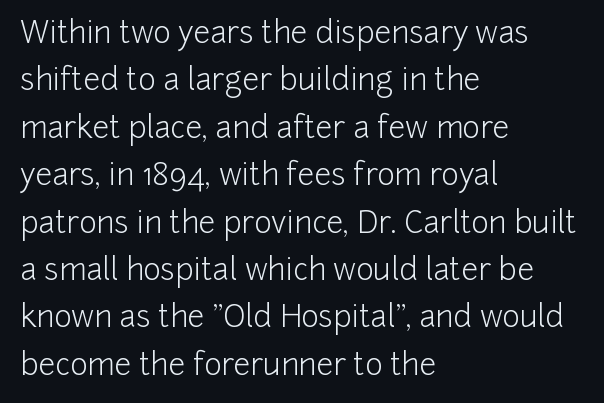
The image shows 30 px light sans-serif type, upright; set left-aligned, normal line spacing (1.58x), normal letter spacing, not underlined; low stroke contrast and a medium x-height.
